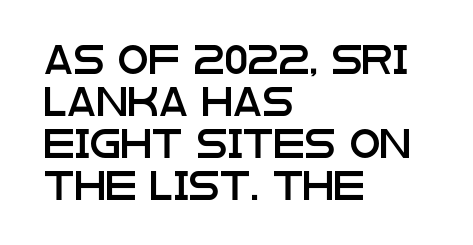
Q: Is the text italic (slanted)? A: No, it is upright.
Q: Is the typeface a serif or a sans-serif typeface? A: Sans-serif.
Q: Is the text underlined? A: No.
Q: How is the paragraph aligned? A: Left-aligned.
Q: Is the spacing between letters normal or unusually wide? A: Normal.
Q: Is the spacing between lines tight, normal or loose? A: Normal.
Q: Width (condensed, normal, or wide)? A: Wide.
Q: Stroke contrast? A: Low.
Q: x-height? A: Large.
Q: Monospaced? A: No.
